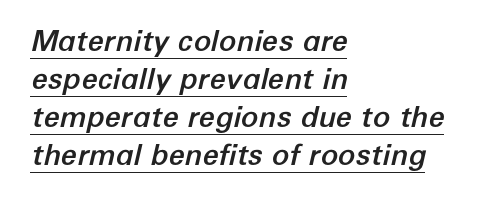
{"italic": "yes", "lean": "right", "slant_degrees": 12, "width": "normal", "stroke_contrast": "low", "x_height": "medium", "monospaced": "no", "underline": "yes", "align": "left", "line_spacing": "normal", "line_spacing_ratio": 1.31, "letter_spacing": "normal", "letter_spacing_em": 0.0, "glyph_px": 29}
